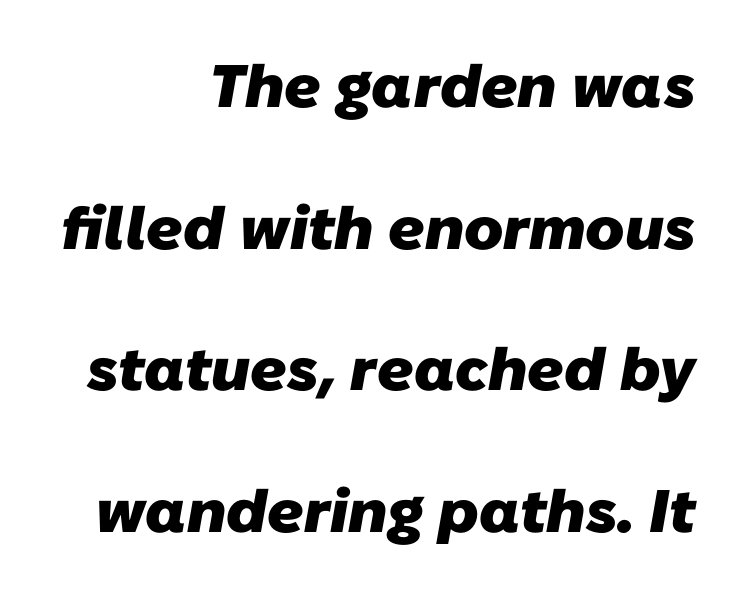
{"serif": "no", "bold": "yes", "weight": "heavy", "width": "normal", "stroke_contrast": "low", "x_height": "medium", "monospaced": "no", "underline": "no", "align": "right", "line_spacing": "loose", "line_spacing_ratio": 2.36, "letter_spacing": "normal", "letter_spacing_em": 0.0, "glyph_px": 60}
